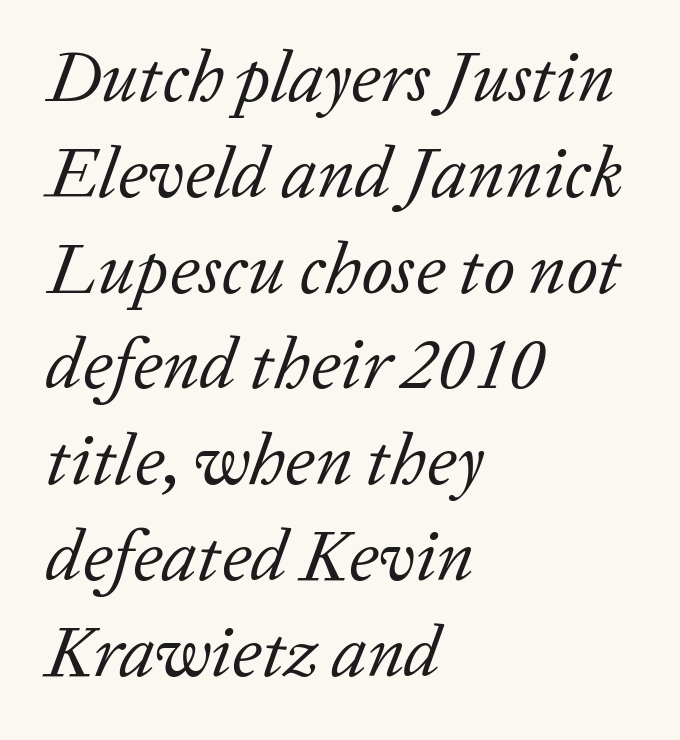
The image shows 72 px regular-weight serif type, italic (leaning right); set left-aligned, normal line spacing (1.33x), normal letter spacing, not underlined; low stroke contrast and a medium x-height.
